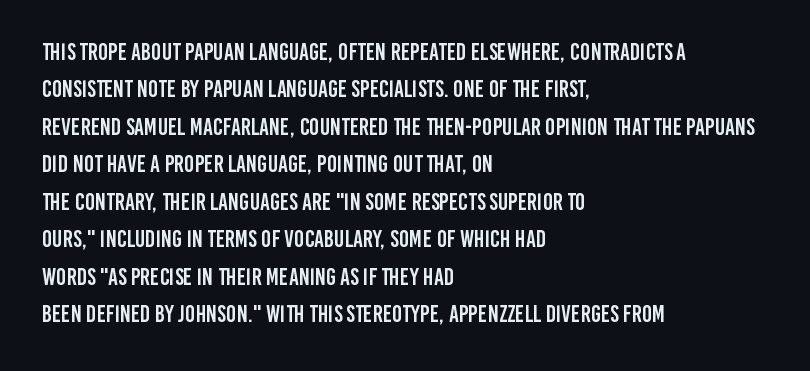
{"italic": "no", "underline": "no", "align": "left", "line_spacing": "normal", "line_spacing_ratio": 1.56, "letter_spacing": "normal", "letter_spacing_em": 0.0, "glyph_px": 24}
